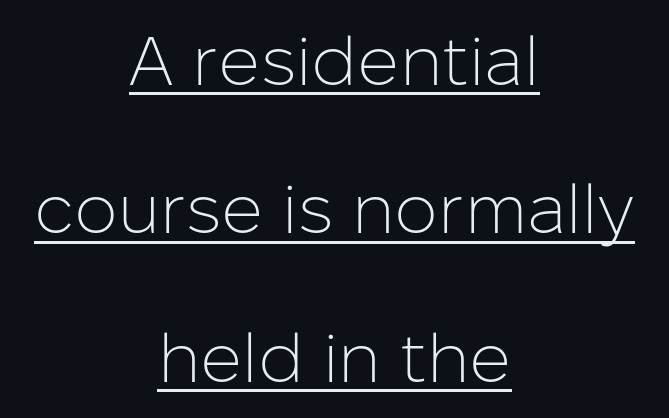
{"serif": "no", "italic": "no", "bold": "no", "weight": "light", "width": "normal", "stroke_contrast": "low", "x_height": "medium", "monospaced": "no", "underline": "yes", "align": "center", "line_spacing": "loose", "line_spacing_ratio": 2.15, "letter_spacing": "normal", "letter_spacing_em": 0.0, "glyph_px": 69}
